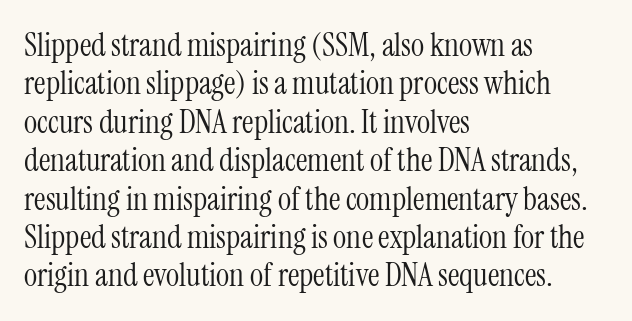
Q: Is the text bold? A: No.
Q: Is the text italic (slanted)? A: No, it is upright.
Q: Is the typeface a serif or a sans-serif typeface? A: Serif.
Q: Is the text underlined? A: No.
Q: How is the paragraph aligned? A: Left-aligned.
Q: Is the spacing between letters normal or unusually wide? A: Normal.
Q: Width (condensed, normal, or wide)? A: Condensed.
Q: Stroke contrast? A: Medium.
Q: x-height? A: Medium.
Q: Monospaced? A: No.
